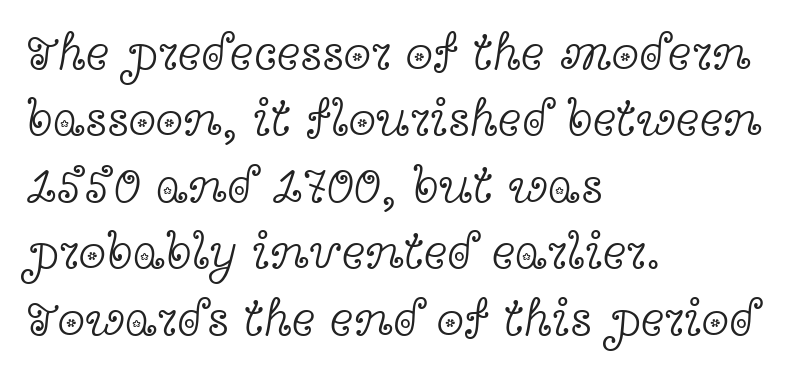
The image shows 50 px light, wide serif type, upright; set left-aligned, normal line spacing (1.33x), normal letter spacing, not underlined; a medium x-height.
